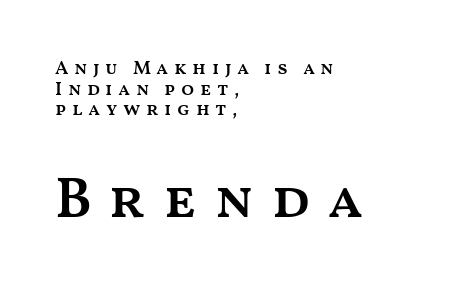
Q: Is the text bold? A: Semi-bold.
Q: Is the text italic (slanted)? A: No, it is upright.
Q: Is the text underlined? A: No.
Q: How is the paragraph aligned? A: Left-aligned.
Q: Is the spacing between letters normal or unusually wide? A: Unusually wide.
Q: Is the spacing between lines tight, normal or loose? A: Tight.
Q: Which block of text is set in a larger size, the first (top) or the second (bottom)? A: The second (bottom) one.
Q: Width (condensed, normal, or wide)? A: Wide.
Q: Stroke contrast? A: Medium.
Q: x-height? A: Medium.
Q: Monospaced? A: No.
